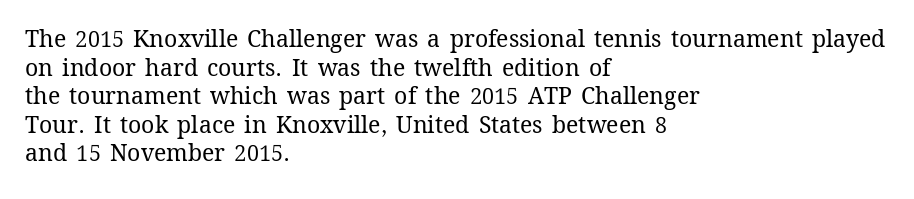
Beneath every word, the page is bare. On a weight scale, this lands at 450 or below. Look at the tracking — it's just the regular setting, nothing added. The typesetter chose a ragged-right arrangement here. Upright lettering throughout.
